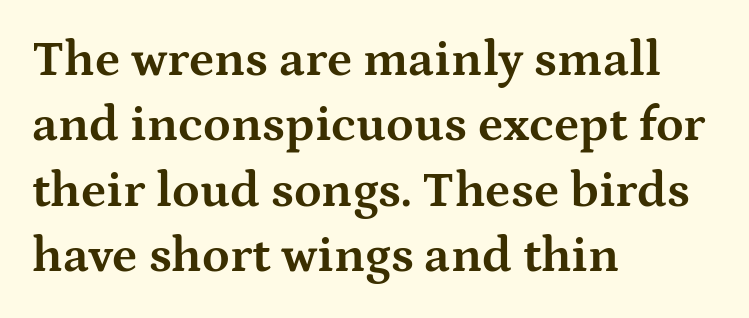
{"serif": "yes", "italic": "no", "bold": "yes", "weight": "bold", "width": "wide", "stroke_contrast": "medium", "x_height": "medium", "monospaced": "no", "underline": "no", "align": "left", "line_spacing": "normal", "line_spacing_ratio": 1.31, "letter_spacing": "normal", "letter_spacing_em": 0.0, "glyph_px": 50}
